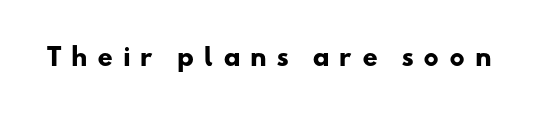
Q: Is the text bold? A: Yes.
Q: Is the text underlined? A: No.
Q: Is the spacing between letters normal or unusually wide? A: Unusually wide.
